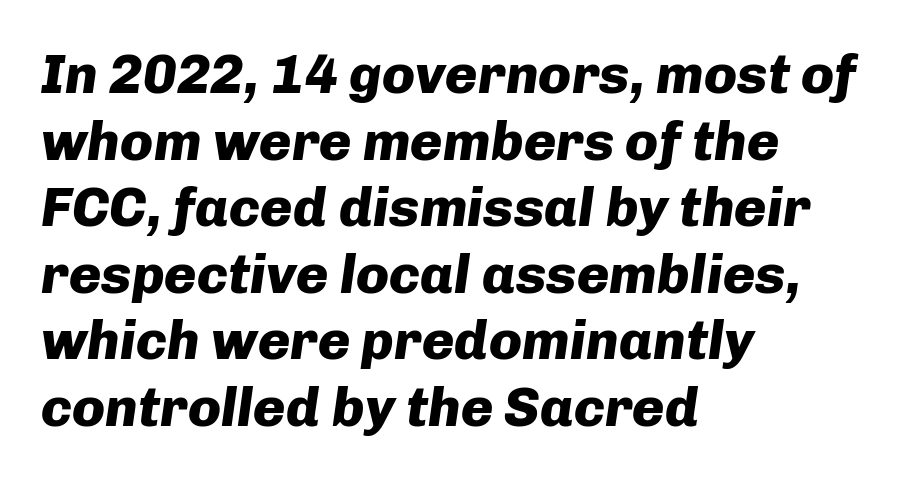
{"italic": "yes", "lean": "right", "slant_degrees": 8, "bold": "yes", "weight": "heavy", "width": "normal", "stroke_contrast": "low", "x_height": "medium", "monospaced": "no", "underline": "no", "align": "left", "line_spacing_ratio": 1.21, "letter_spacing": "normal", "letter_spacing_em": 0.0, "glyph_px": 55}
